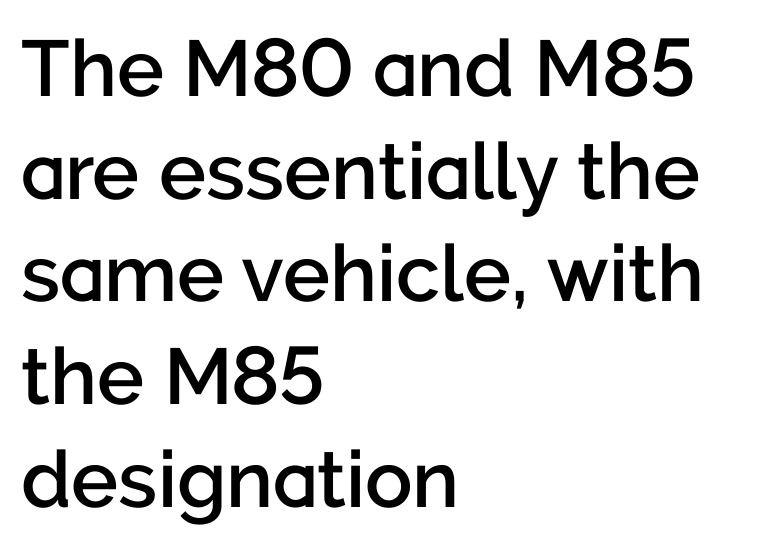
{"serif": "no", "italic": "no", "bold": "semi", "weight": "semibold", "width": "normal", "stroke_contrast": "low", "x_height": "medium", "monospaced": "no", "underline": "no", "align": "left", "line_spacing": "normal", "line_spacing_ratio": 1.3, "letter_spacing": "normal", "letter_spacing_em": 0.0, "glyph_px": 79}
